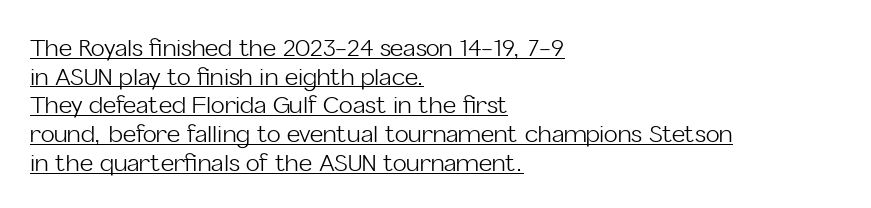
{"italic": "no", "bold": "no", "underline": "yes", "align": "left", "line_spacing": "normal", "line_spacing_ratio": 1.25, "letter_spacing": "normal", "letter_spacing_em": 0.0, "glyph_px": 23}
